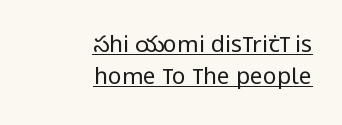
Q: Is the text bold? A: No.
Q: Is the text italic (slanted)? A: No, it is upright.
Q: Is the text underlined? A: Yes.
Q: How is the paragraph aligned? A: Right-aligned.
Q: Is the spacing between letters normal or unusually wide? A: Normal.
Q: Is the spacing between lines tight, normal or loose? A: Normal.
